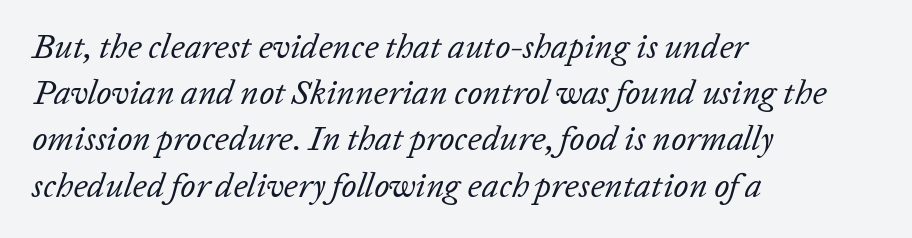
Type without underlining. Letters have the restrained weight of plain body copy at most. The rows are spaced the way most documents space them. This sample has the flowing, uneven cadence of proportional lettering. The lines in this sample share a left origin and differ only in where they stop.
